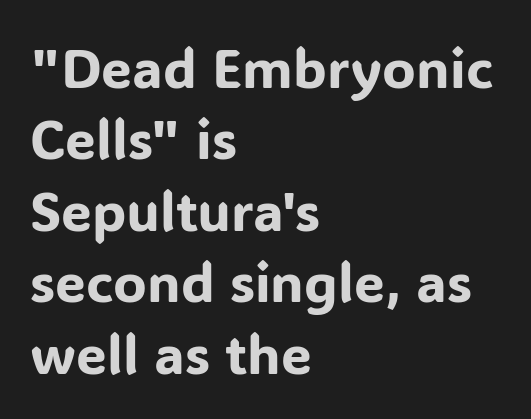
Q: Is the text italic (slanted)? A: No, it is upright.
Q: Is the typeface a serif or a sans-serif typeface? A: Sans-serif.
Q: Is the text underlined? A: No.
Q: How is the paragraph aligned? A: Left-aligned.
Q: Is the spacing between letters normal or unusually wide? A: Normal.
Q: Is the spacing between lines tight, normal or loose? A: Normal.
Q: Width (condensed, normal, or wide)? A: Normal.
Q: Stroke contrast? A: Low.
Q: x-height? A: Medium.
Q: Monospaced? A: No.
